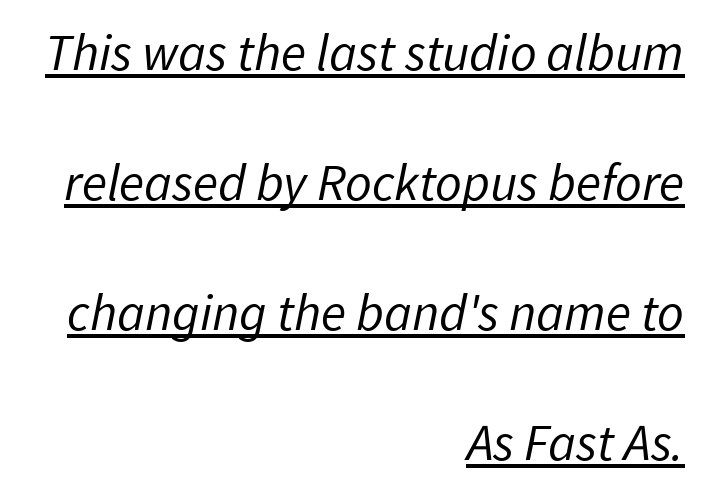
{"serif": "no", "bold": "no", "weight": "regular", "width": "normal", "stroke_contrast": "low", "x_height": "medium", "monospaced": "no", "underline": "yes", "align": "right", "line_spacing": "loose", "line_spacing_ratio": 2.5, "letter_spacing": "normal", "letter_spacing_em": 0.0, "glyph_px": 52}
